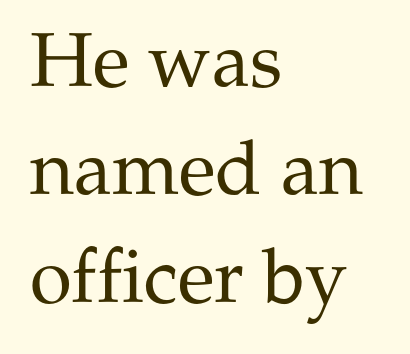
Q: Is the text bold? A: No.
Q: Is the text italic (slanted)? A: No, it is upright.
Q: Is the typeface a serif or a sans-serif typeface? A: Serif.
Q: Is the text underlined? A: No.
Q: How is the paragraph aligned? A: Left-aligned.
Q: Is the spacing between letters normal or unusually wide? A: Normal.
Q: Is the spacing between lines tight, normal or loose? A: Normal.
Q: Width (condensed, normal, or wide)? A: Normal.
Q: Stroke contrast? A: Medium.
Q: x-height? A: Medium.
Q: Monospaced? A: No.
